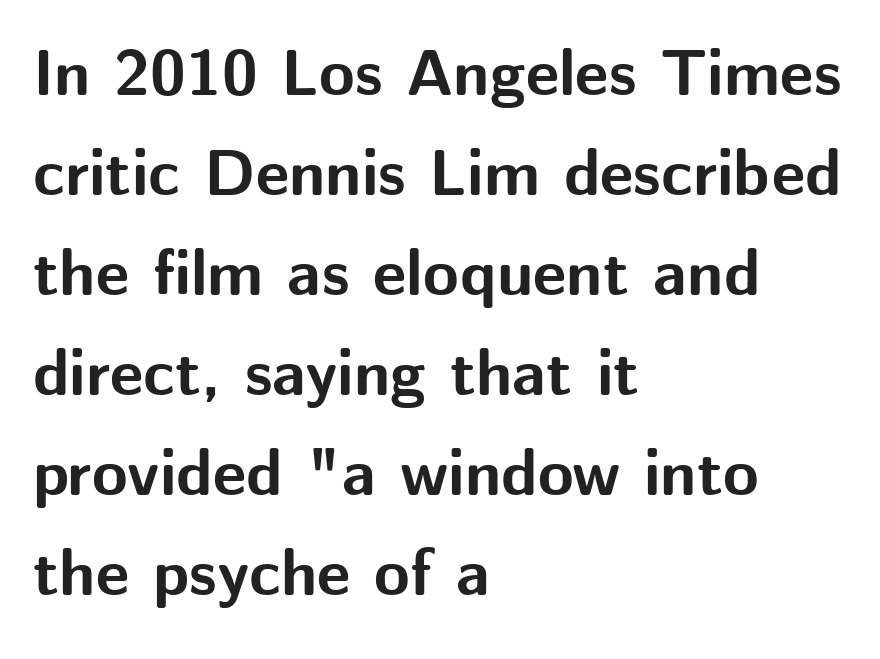
Has an underline been added? It has not. Reading down the column, the eye jumps a familiar distance to each next line. Proportional: the letters do not fall into vertical columns. Where is the straight margin? On the left.
